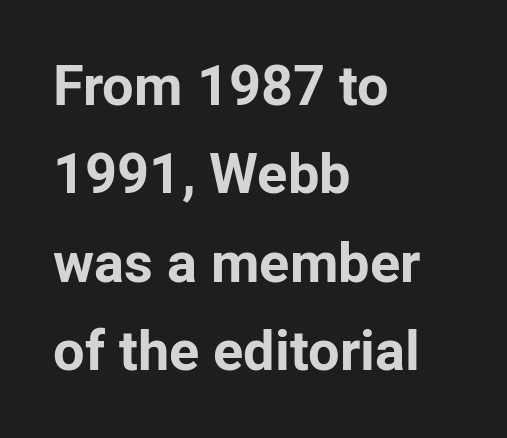
Rule under the text: the space is simply empty. Every character sits straight up, as roman type does. The lines are quadded left. Summary of vertical rhythm: regular, with standard interline spacing. Here the designer chose a conventional face with non-uniform glyph widths.
